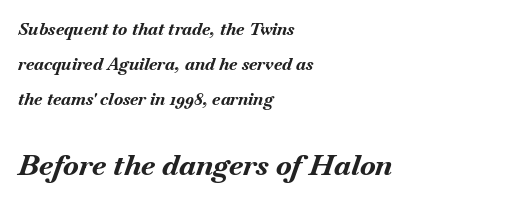
Q: Is the text bold? A: Yes.
Q: Is the text italic (slanted)? A: Yes, it leans right by about 18 degrees.
Q: Is the text underlined? A: No.
Q: How is the paragraph aligned? A: Left-aligned.
Q: Is the spacing between letters normal or unusually wide? A: Normal.
Q: Is the spacing between lines tight, normal or loose? A: Loose.
Q: Which block of text is set in a larger size, the first (top) or the second (bottom)? A: The second (bottom) one.
Q: Width (condensed, normal, or wide)? A: Normal.
Q: Stroke contrast? A: Medium.
Q: x-height? A: Small.
Q: Monospaced? A: No.
